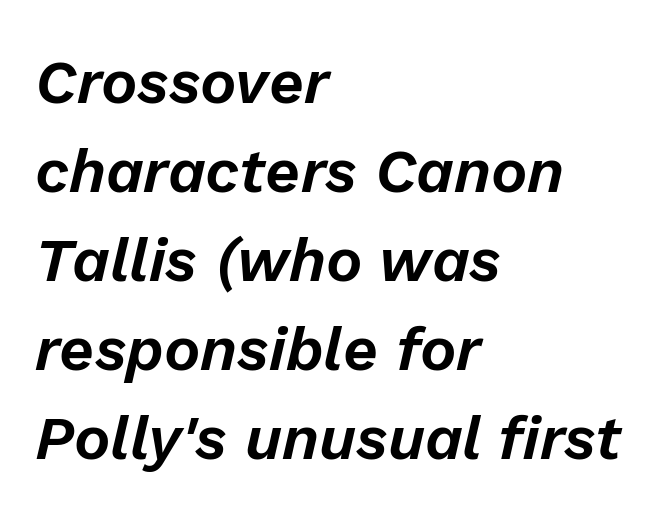
{"italic": "yes", "lean": "right", "slant_degrees": 13, "width": "normal", "stroke_contrast": "low", "x_height": "medium", "monospaced": "no", "underline": "no", "align": "left", "line_spacing": "normal", "line_spacing_ratio": 1.46, "letter_spacing": "normal", "letter_spacing_em": 0.0, "glyph_px": 61}
